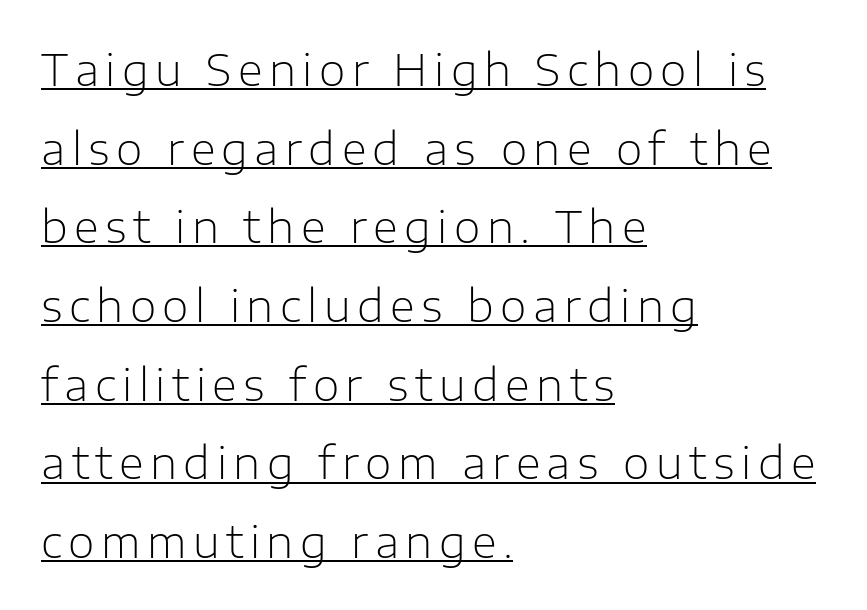
The image shows 43 px light sans-serif type, upright; set left-aligned, line spacing 1.83x, underlined; low stroke contrast and a medium x-height.
